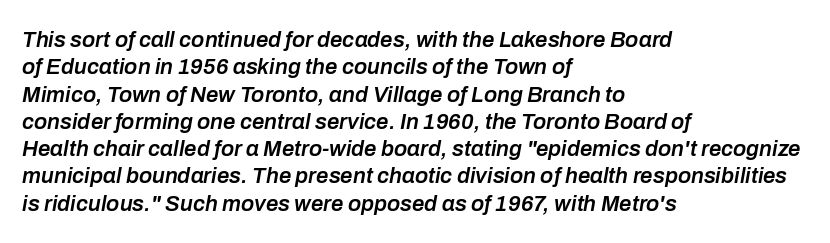
{"italic": "yes", "lean": "right", "slant_degrees": 10, "bold": "semi", "underline": "no", "align": "left", "line_spacing_ratio": 1.24, "letter_spacing": "normal", "letter_spacing_em": 0.0, "glyph_px": 22}
